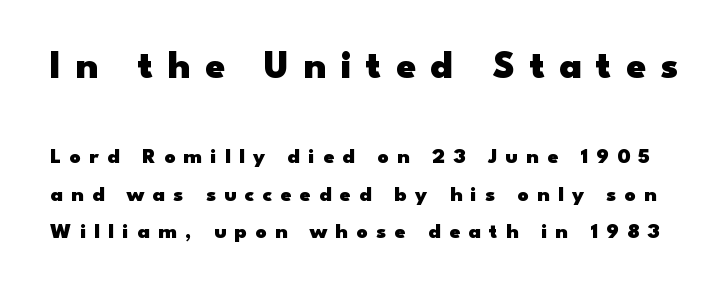
The image shows 39 px heavy, wide sans-serif type, upright; set normal line spacing (1.7x), unusually wide letter spacing (+0.37 em), not underlined; the first (top) block is 1.77x larger; low stroke contrast and a small x-height.
